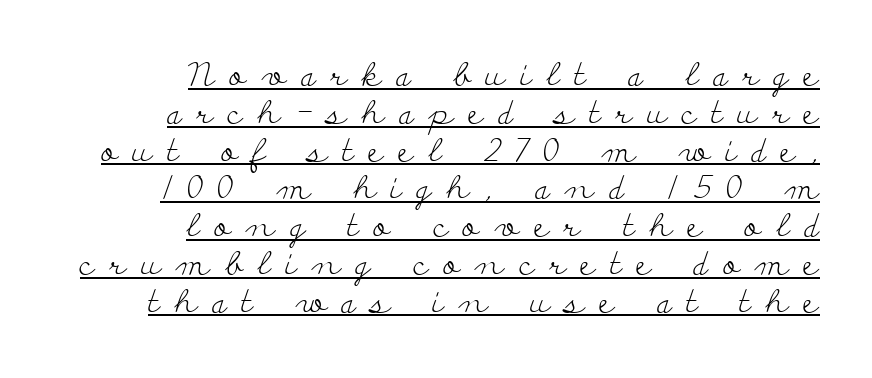
The image shows 32 px light, wide serif type; set right-aligned, line spacing 1.18x, unusually wide letter spacing (+0.47 em), underlined; low stroke contrast and a small x-height.
